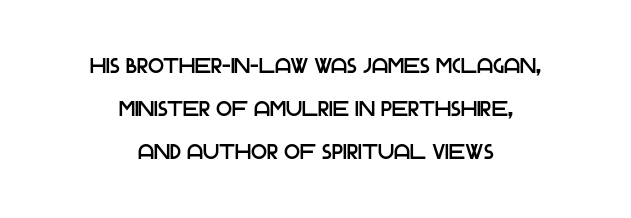
{"italic": "no", "underline": "no", "align": "center", "line_spacing": "loose", "line_spacing_ratio": 2.05, "letter_spacing": "normal", "letter_spacing_em": 0.0, "glyph_px": 21}
